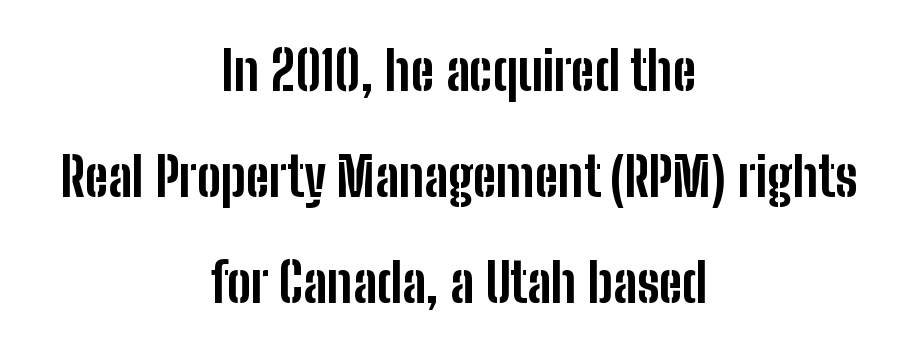
The image shows 54 px bold, condensed sans-serif type, upright; set centered, loose line spacing (1.96x), normal letter spacing, not underlined; low stroke contrast and a medium x-height.
